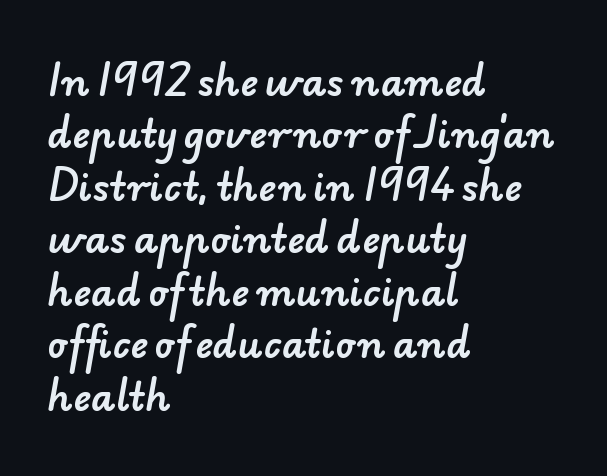
Q: Is the typeface a serif or a sans-serif typeface? A: Sans-serif.
Q: Is the text underlined? A: No.
Q: How is the paragraph aligned? A: Left-aligned.
Q: Is the spacing between letters normal or unusually wide? A: Normal.
Q: Is the spacing between lines tight, normal or loose? A: Normal.
Q: Width (condensed, normal, or wide)? A: Normal.
Q: Stroke contrast? A: Low.
Q: x-height? A: Small.
Q: Monospaced? A: No.
